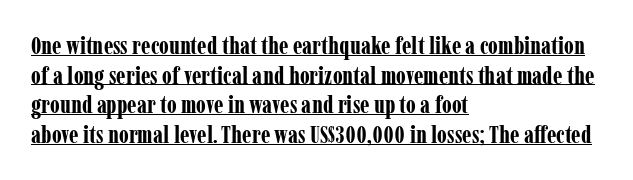
Q: Is the text bold? A: Yes.
Q: Is the text italic (slanted)? A: No, it is upright.
Q: Is the text underlined? A: Yes.
Q: How is the paragraph aligned? A: Left-aligned.
Q: Is the spacing between letters normal or unusually wide? A: Normal.
